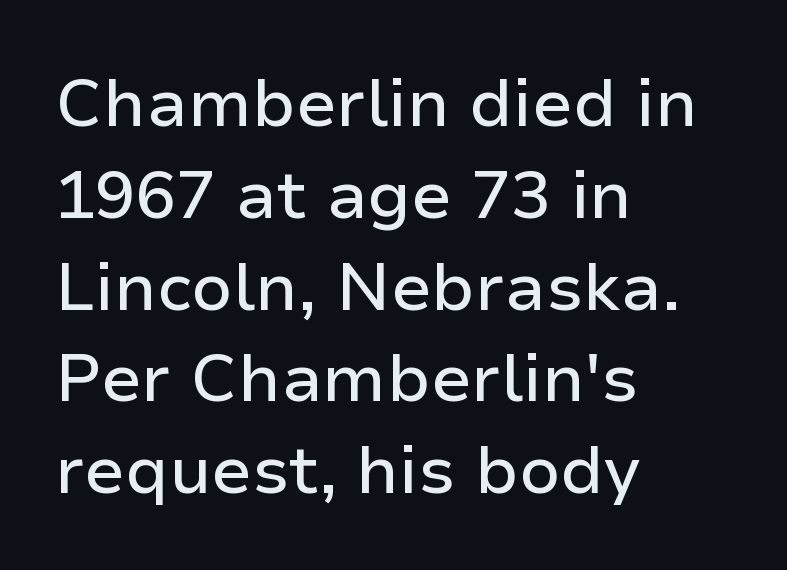
Q: Is the text italic (slanted)? A: No, it is upright.
Q: Is the typeface a serif or a sans-serif typeface? A: Sans-serif.
Q: Is the text underlined? A: No.
Q: How is the paragraph aligned? A: Left-aligned.
Q: Is the spacing between letters normal or unusually wide? A: Normal.
Q: Is the spacing between lines tight, normal or loose? A: Normal.
Q: Width (condensed, normal, or wide)? A: Normal.
Q: Stroke contrast? A: Low.
Q: x-height? A: Medium.
Q: Monospaced? A: No.
